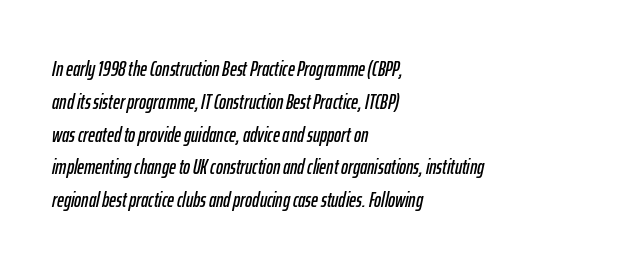
{"italic": "yes", "lean": "right", "slant_degrees": 12, "underline": "no", "align": "left", "line_spacing": "normal", "line_spacing_ratio": 1.56, "letter_spacing": "normal", "letter_spacing_em": 0.0, "glyph_px": 21}
